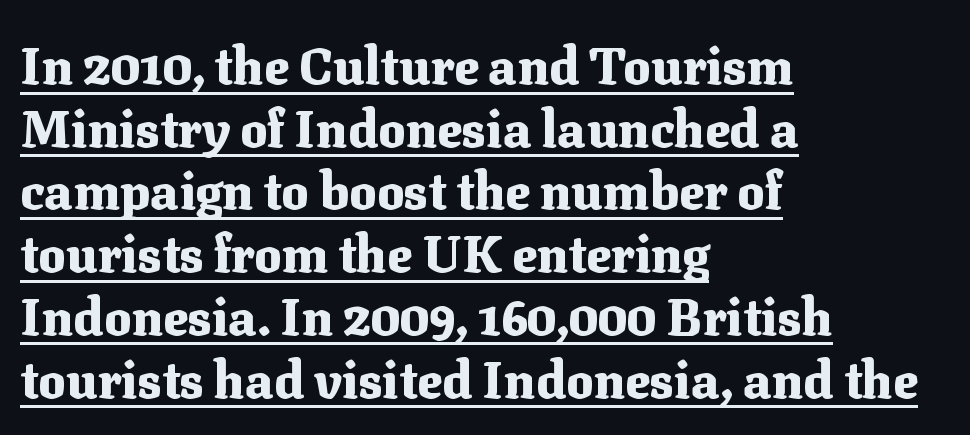
Q: Is the text bold? A: Yes.
Q: Is the text italic (slanted)? A: No, it is upright.
Q: Is the typeface a serif or a sans-serif typeface? A: Serif.
Q: Is the text underlined? A: Yes.
Q: How is the paragraph aligned? A: Left-aligned.
Q: Is the spacing between letters normal or unusually wide? A: Normal.
Q: Width (condensed, normal, or wide)? A: Normal.
Q: Stroke contrast? A: Medium.
Q: x-height? A: Medium.
Q: Monospaced? A: No.
